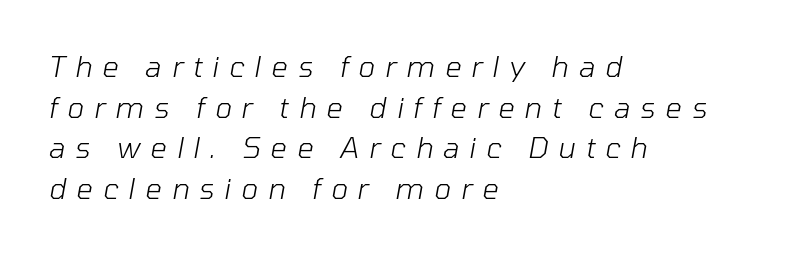
Italic? Definitely — the glyphs are oblique. Regular leading. The paragraph has a hard left edge and a soft right edge. This sample has the flowing, uneven cadence of proportional lettering. Think standard paragraph weight, or any step lighter than that.
